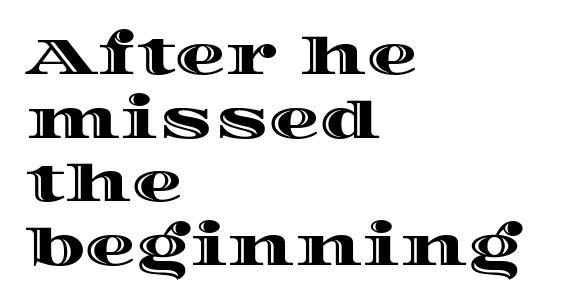
{"italic": "no", "width": "wide", "x_height": "large", "monospaced": "no", "underline": "no", "align": "left", "line_spacing": "normal", "line_spacing_ratio": 1.25, "letter_spacing": "normal", "letter_spacing_em": 0.0, "glyph_px": 51}
